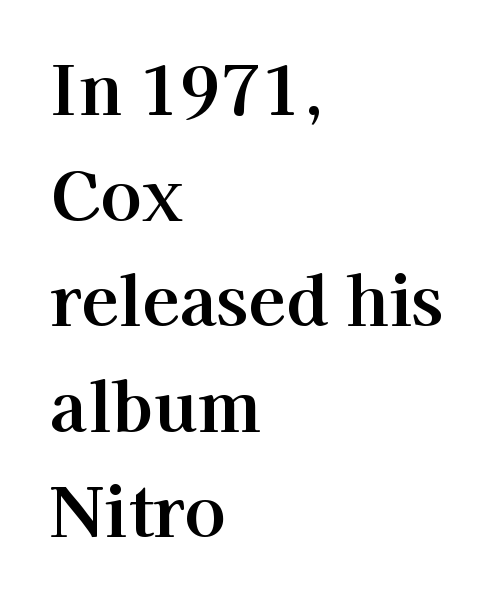
The image shows 69 px serif type, upright; set left-aligned, normal line spacing (1.53x), normal letter spacing, not underlined; high stroke contrast and a medium x-height.
